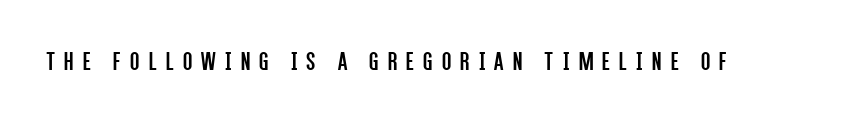
Substantial extra tracking has been applied to these lines. The strokes are not fattened; the text isn't bold. Beneath every word, the page is bare. The specimen reads as upright at a glance.
